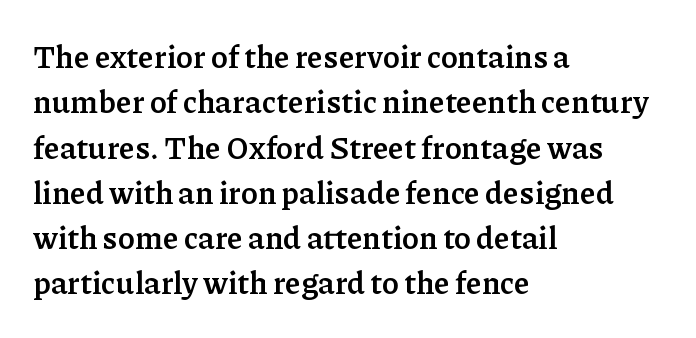
Q: Is the text bold? A: Yes.
Q: Is the text italic (slanted)? A: No, it is upright.
Q: Is the typeface a serif or a sans-serif typeface? A: Serif.
Q: Is the text underlined? A: No.
Q: How is the paragraph aligned? A: Left-aligned.
Q: Is the spacing between letters normal or unusually wide? A: Normal.
Q: Is the spacing between lines tight, normal or loose? A: Normal.
Q: Width (condensed, normal, or wide)? A: Normal.
Q: Stroke contrast? A: Low.
Q: x-height? A: Medium.
Q: Monospaced? A: No.
